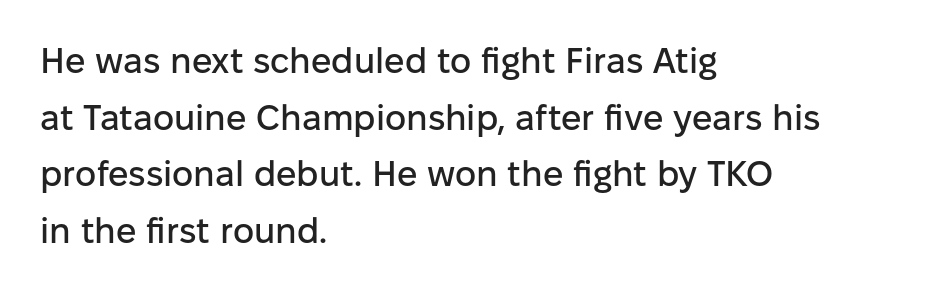
Note the varied advance widths — an 'i' is clearly narrower than an 'm'. The foot of each line stays bare and open. Check where the strokes stop: nothing finishes them off — pure sans. The lettering stays uniformly vertical, giving the passage a roman look. Spacing between characters is what you'd get straight out of the box. Leading matches the norm, producing a regular column.
